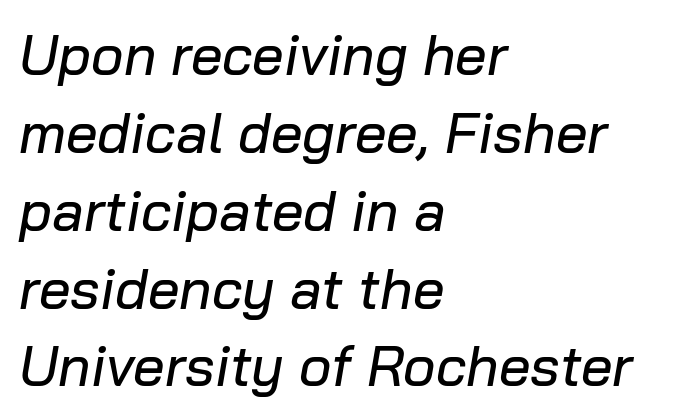
{"italic": "yes", "lean": "right", "slant_degrees": 10, "width": "normal", "stroke_contrast": "low", "x_height": "medium", "monospaced": "no", "underline": "no", "align": "left", "line_spacing": "normal", "line_spacing_ratio": 1.39, "letter_spacing": "normal", "letter_spacing_em": 0.0, "glyph_px": 56}
